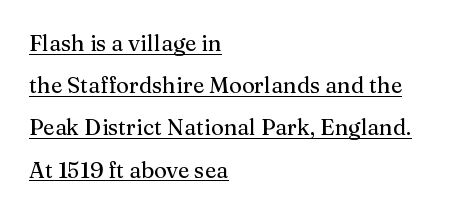
{"italic": "no", "underline": "yes", "align": "left", "line_spacing": "loose", "line_spacing_ratio": 1.92, "letter_spacing": "normal", "letter_spacing_em": 0.0, "glyph_px": 22}
